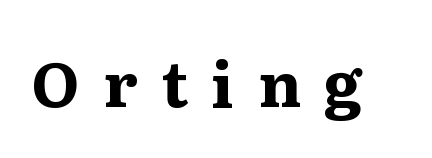
Spacing verdict: proportional, widths tailored to each character. The letters carry serifs — small finishing strokes at the ends of their stems. Between one letter and the next there's a generous, obvious gap. Set as a true bold cut, around the 700 mark. No word sits above an underline.
